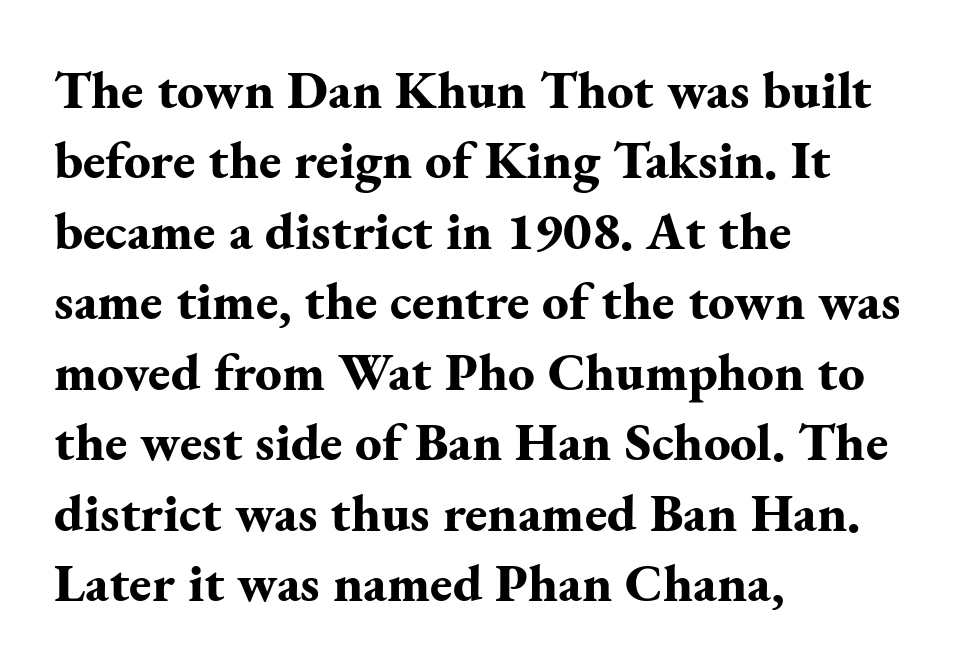
Q: Is the text bold? A: Yes.
Q: Is the text italic (slanted)? A: No, it is upright.
Q: Is the typeface a serif or a sans-serif typeface? A: Serif.
Q: Is the text underlined? A: No.
Q: How is the paragraph aligned? A: Left-aligned.
Q: Is the spacing between letters normal or unusually wide? A: Normal.
Q: Is the spacing between lines tight, normal or loose? A: Normal.
Q: Width (condensed, normal, or wide)? A: Normal.
Q: Stroke contrast? A: Medium.
Q: x-height? A: Small.
Q: Monospaced? A: No.
